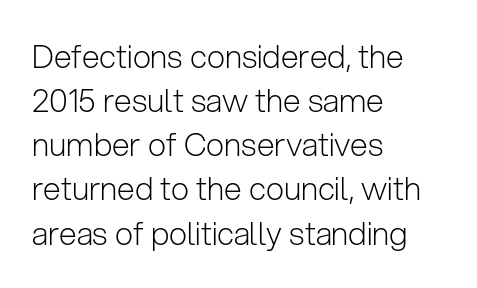
Q: Is the text bold? A: No.
Q: Is the text italic (slanted)? A: No, it is upright.
Q: Is the typeface a serif or a sans-serif typeface? A: Sans-serif.
Q: Is the text underlined? A: No.
Q: How is the paragraph aligned? A: Left-aligned.
Q: Is the spacing between letters normal or unusually wide? A: Normal.
Q: Is the spacing between lines tight, normal or loose? A: Normal.
Q: Width (condensed, normal, or wide)? A: Normal.
Q: Stroke contrast? A: Low.
Q: x-height? A: Medium.
Q: Monospaced? A: No.
